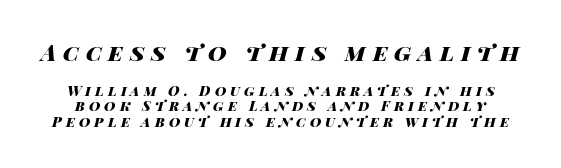
Glyph-to-glyph distance is far greater than everyday printed text. Leading: reduced. Size contrast runs from large at the top to small at the bottom. Notice how the stems are inclined rather than vertical — that's the hallmark of italics.
